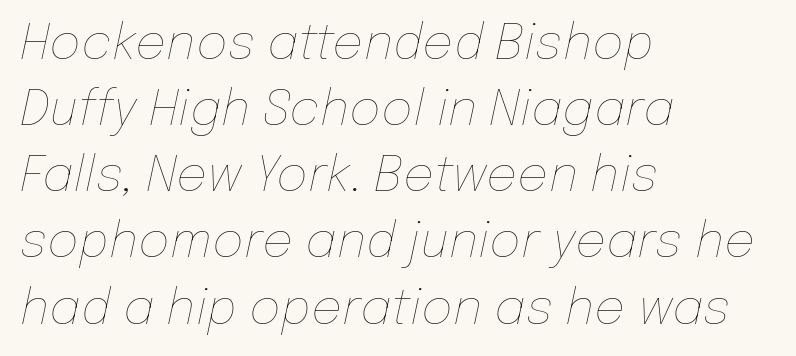
{"italic": "yes", "lean": "right", "slant_degrees": 12, "bold": "no", "weight": "thin", "width": "normal", "stroke_contrast": "low", "x_height": "medium", "monospaced": "no", "underline": "no", "align": "left", "line_spacing": "normal", "line_spacing_ratio": 1.35, "letter_spacing": "normal", "letter_spacing_em": 0.0, "glyph_px": 49}
